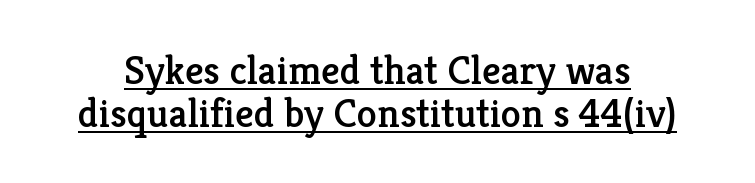
The image shows 41 px serif type, upright; set tight line spacing (1.04x), normal letter spacing, underlined; low stroke contrast and a medium x-height.
